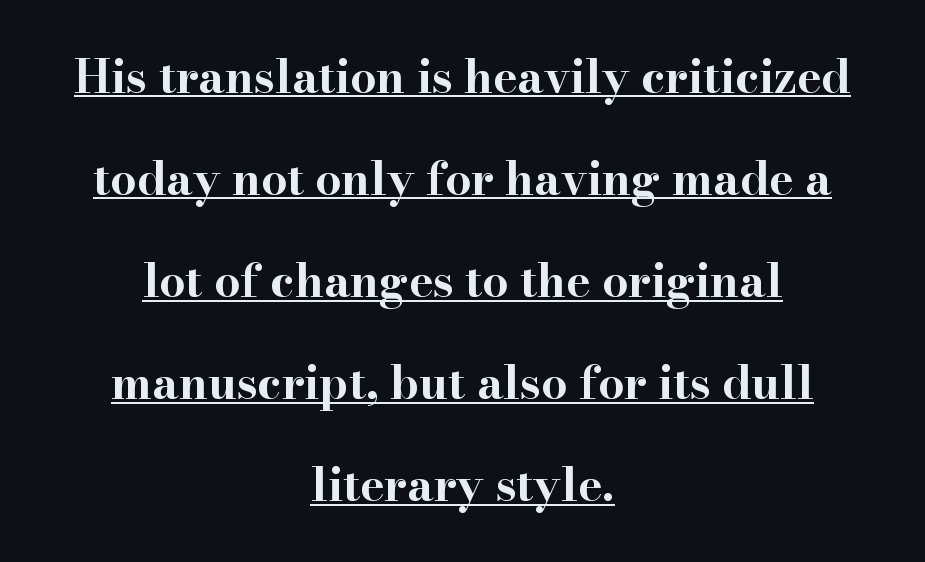
The image shows 46 px bold, wide serif type, upright; set centered, loose line spacing (2.22x), normal letter spacing, underlined; high stroke contrast and a small x-height.
